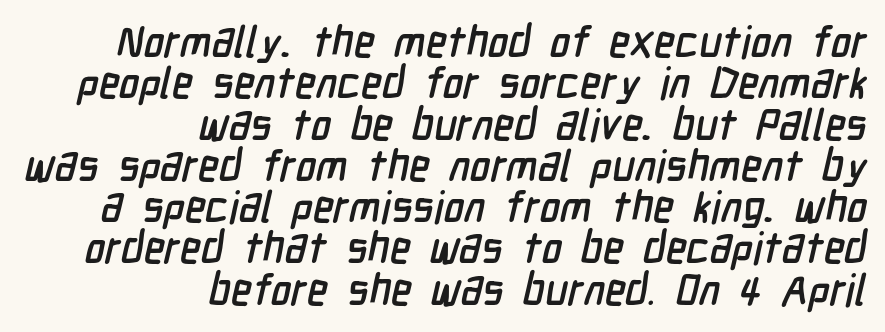
Does the type have serifs? No, each stem ends abruptly. Varying glyph widths throughout — classic text-font behaviour. Short note: letters normally spaced. Reading down the column, the eye jumps only a short way to each next line. Layout note: lines flush right. Just letters on the line, the space beneath them empty.
